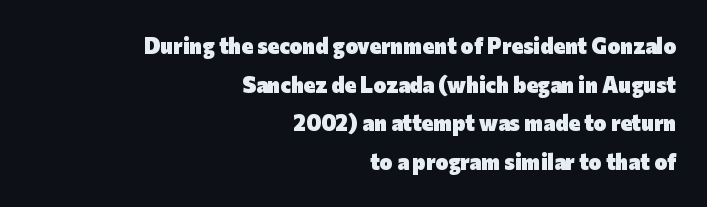
Q: Is the text bold? A: Yes.
Q: Is the text italic (slanted)? A: No, it is upright.
Q: Is the text underlined? A: No.
Q: How is the paragraph aligned? A: Right-aligned.
Q: Is the spacing between letters normal or unusually wide? A: Normal.
